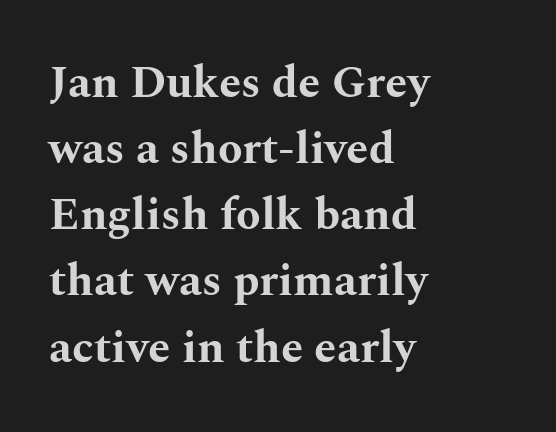
Notice how the passage keeps a crisp vertical edge on the left only. Do the characters align in a grid? No, the font is proportional. Any mark beneath the type? The region is blank. Tracking here is standard; glyphs follow each other at the usual distance. This sample uses an upright cut, with every glyph sitting square on the baseline. Whoever set this chose a conventional vertical rhythm.
